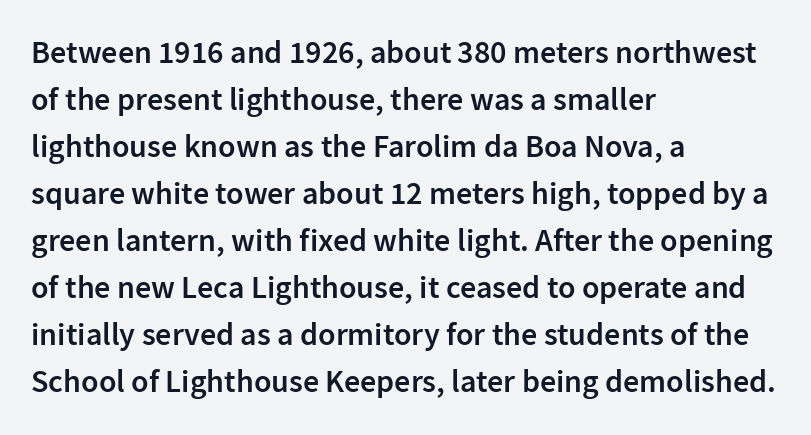
{"serif": "no", "italic": "no", "bold": "semi", "weight": "semibold", "width": "normal", "stroke_contrast": "low", "x_height": "medium", "monospaced": "no", "underline": "no", "align": "left", "line_spacing": "normal", "line_spacing_ratio": 1.47, "letter_spacing": "normal", "letter_spacing_em": 0.0, "glyph_px": 32}
